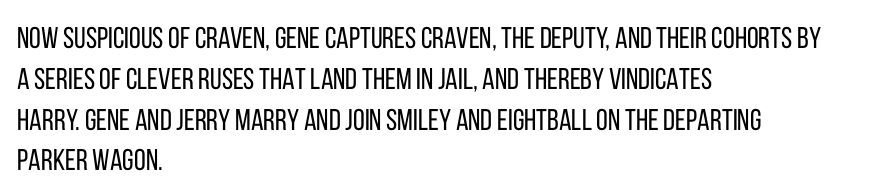
The image shows 30 px regular-weight, condensed sans-serif type, upright; set left-aligned, normal line spacing (1.36x), normal letter spacing, not underlined; low stroke contrast and a large x-height.
